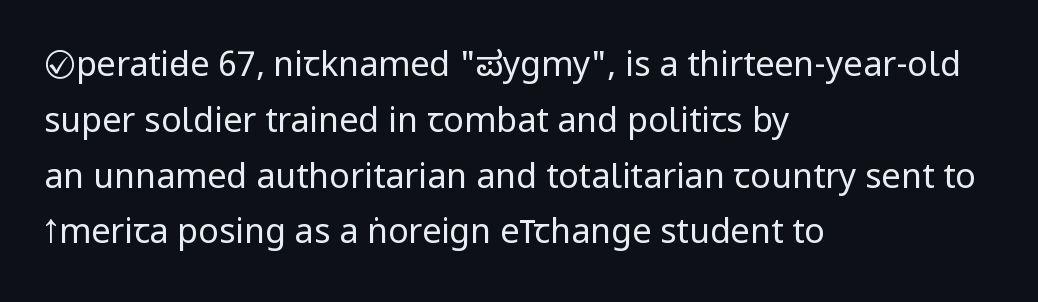
The image shows 34 px regular-weight, condensed sans-serif type, upright; set left-aligned, normal line spacing (1.64x), normal letter spacing, not underlined; low stroke contrast.
